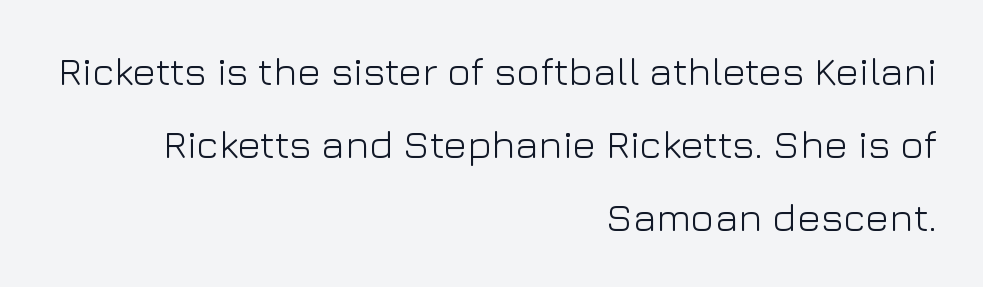
Descender tails drop into unmarked territory. Notice how the stems are strictly vertical — no italics here. The ragged edge is on the left, which tells us the setting is flush right. Heaviness? Minimal to ordinary, like unemphasized prose.
